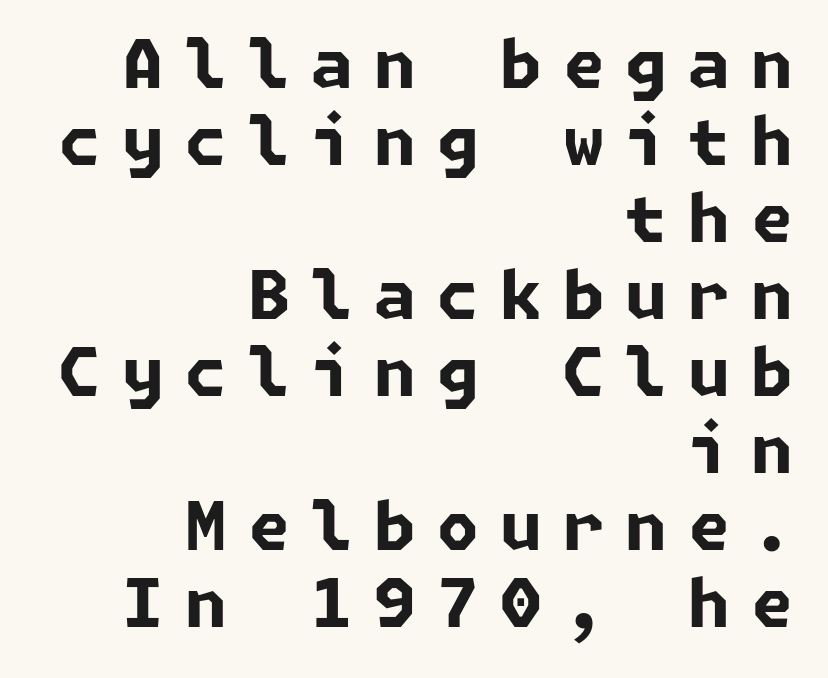
Q: Is the text bold? A: Yes.
Q: Is the typeface a serif or a sans-serif typeface? A: Sans-serif.
Q: Is the text underlined? A: No.
Q: How is the paragraph aligned? A: Right-aligned.
Q: Is the spacing between letters normal or unusually wide? A: Unusually wide.
Q: Is the spacing between lines tight, normal or loose? A: Tight.
Q: Width (condensed, normal, or wide)? A: Normal.
Q: Stroke contrast? A: Low.
Q: x-height? A: Medium.
